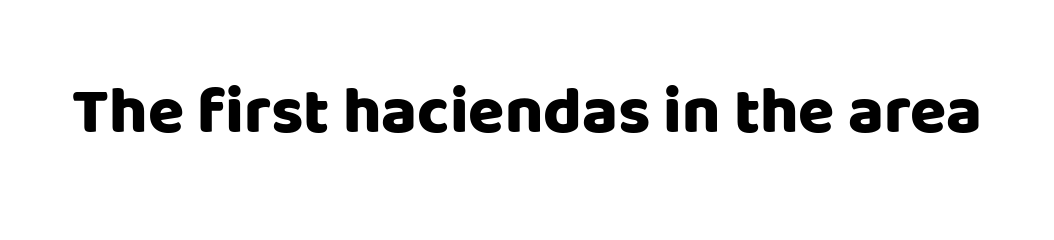
Decoration check: the copy has no underline. The passage shown is emphatically bold. These lines are rendered in a variable-pitch font. Vertical strokes here are truly vertical. You can tell from the bare stems that sans-serif type was used. What stands out about the letter spacing? Nothing — it is the standard amount.
